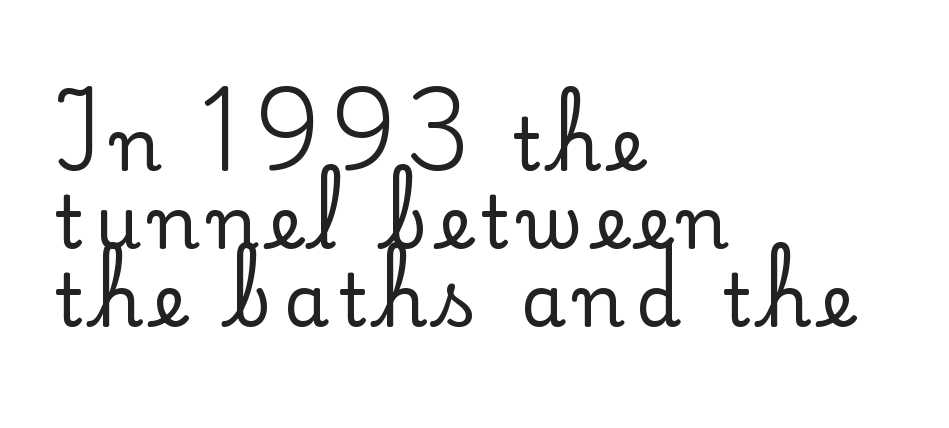
{"serif": "yes", "italic": "no", "width": "normal", "stroke_contrast": "low", "x_height": "small", "monospaced": "no", "underline": "no", "align": "left", "line_spacing": "tight", "line_spacing_ratio": 1.08, "glyph_px": 72}
